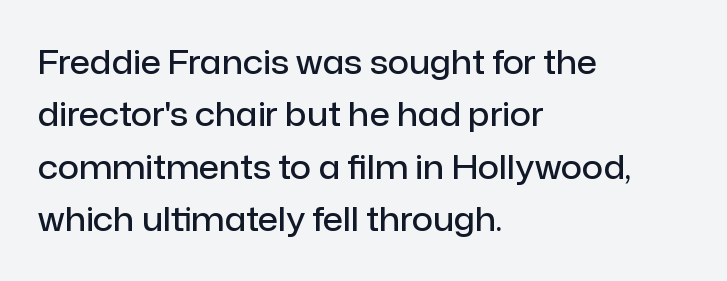
The image shows 33 px semibold sans-serif type, upright; set left-aligned, normal line spacing (1.59x), normal letter spacing, not underlined; low stroke contrast and a medium x-height.
